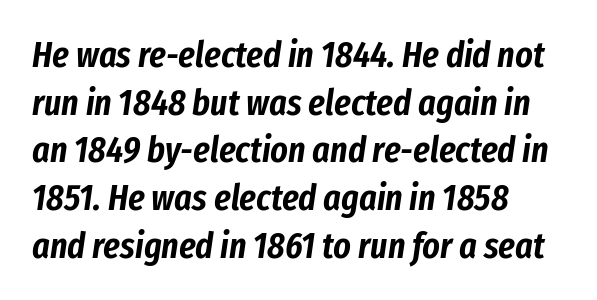
The image shows 37 px condensed type, italic (leaning right); set left-aligned, normal line spacing (1.29x), normal letter spacing, not underlined; low stroke contrast and a medium x-height.
